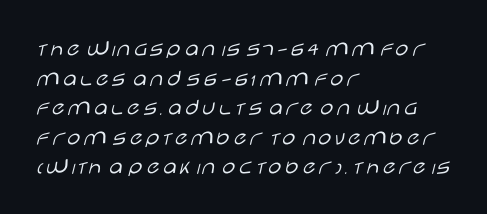
Words appear dense and cohesive because spacing is normal. Stem width sits at or under what a default text font uses. Honestly, there is no underline to notice here at all.
